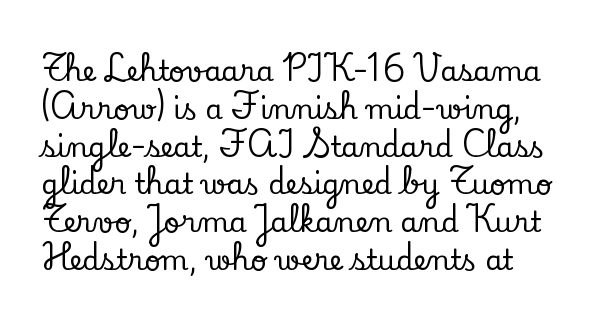
Little horizontal feet cap the strokes, marking this as serif type. The passage shown has conventional tracking throughout. A typesetter would call this proportional, since set widths differ per character. Honestly, there is no underline to notice here at all. This is roman type, the default non-slanted kind. Honestly, the row spacing looks completely unremarkable.
